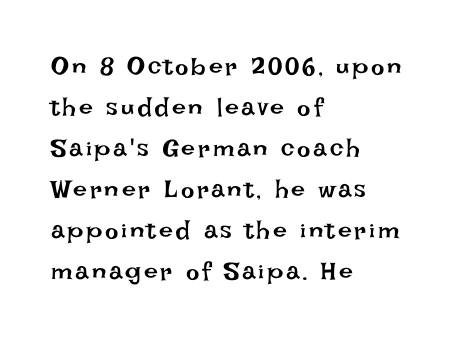
{"italic": "no", "bold": "no", "underline": "no", "align": "left", "line_spacing": "normal", "line_spacing_ratio": 1.64, "glyph_px": 25}
